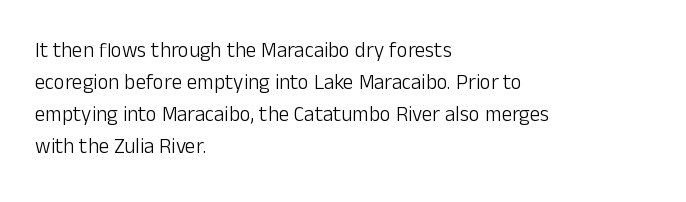
The image shows 21 px text type, upright; set left-aligned, normal line spacing (1.52x), normal letter spacing, not underlined.
